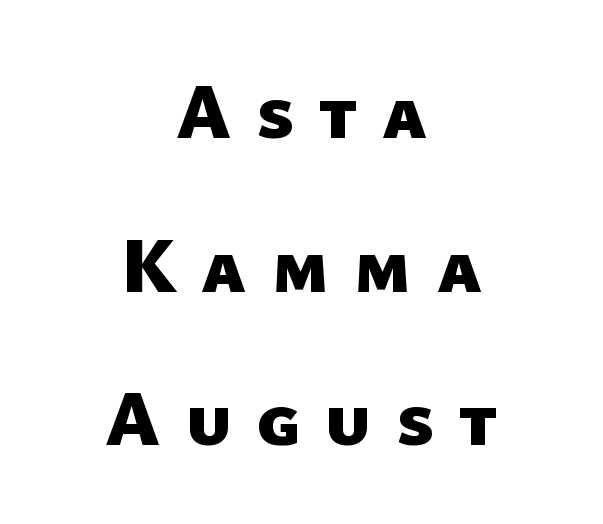
Just letters on the line, the space beneath them empty. Letter spacing: wide. Interline gaps are noticeably wide in this sample. The face used here is a sans, in the tradition of grotesques and geometrics. Compared with an ordinary text face, these strokes are far heavier — a full bold. Teacher's note: observe the equal gaps on both sides — that is centered alignment.
